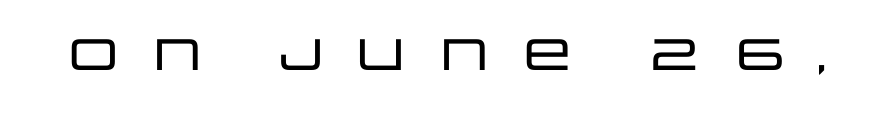
Q: Is the text italic (slanted)? A: No, it is upright.
Q: Is the typeface a serif or a sans-serif typeface? A: Sans-serif.
Q: Is the text underlined? A: No.
Q: Is the spacing between letters normal or unusually wide? A: Unusually wide.
Q: Width (condensed, normal, or wide)? A: Wide.
Q: Stroke contrast? A: Low.
Q: x-height? A: Large.
Q: Monospaced? A: No.
